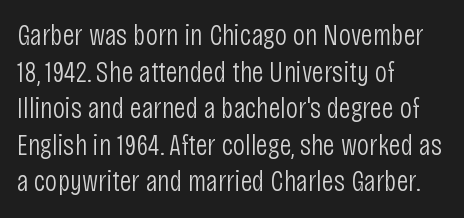
Just letters on the line, the space beneath them empty. The passage shown is typeset with a sans-serif family. The horizontal fit of the characters is conventional and even. A typesetter would mark this as roman, not italic. Heft: none added — not bold.
